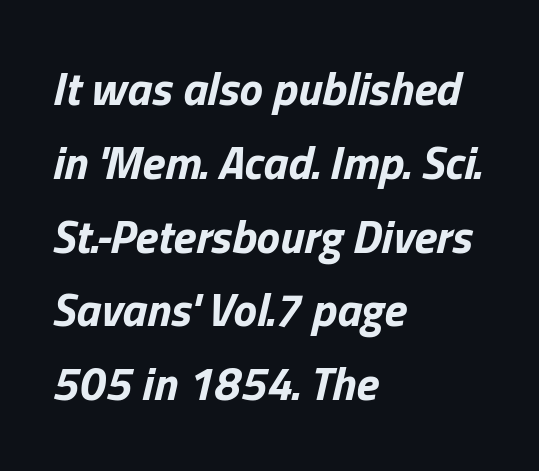
{"italic": "yes", "lean": "right", "slant_degrees": 13, "bold": "yes", "weight": "bold", "width": "normal", "stroke_contrast": "low", "x_height": "medium", "monospaced": "no", "underline": "no", "align": "left", "line_spacing": "normal", "line_spacing_ratio": 1.57, "letter_spacing": "normal", "letter_spacing_em": 0.0, "glyph_px": 47}
